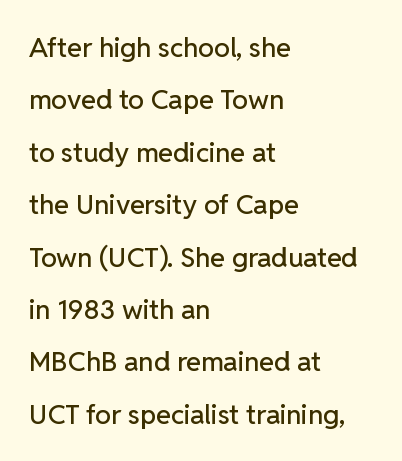
Q: Is the text italic (slanted)? A: No, it is upright.
Q: Is the text underlined? A: No.
Q: How is the paragraph aligned? A: Left-aligned.
Q: Is the spacing between letters normal or unusually wide? A: Normal.
Q: Is the spacing between lines tight, normal or loose? A: Loose.
